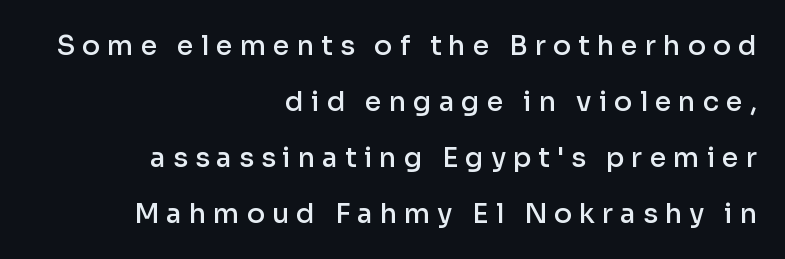
The image shows 27 px text type, upright; set right-aligned, loose line spacing (2.07x), unusually wide letter spacing (+0.26 em), not underlined.
